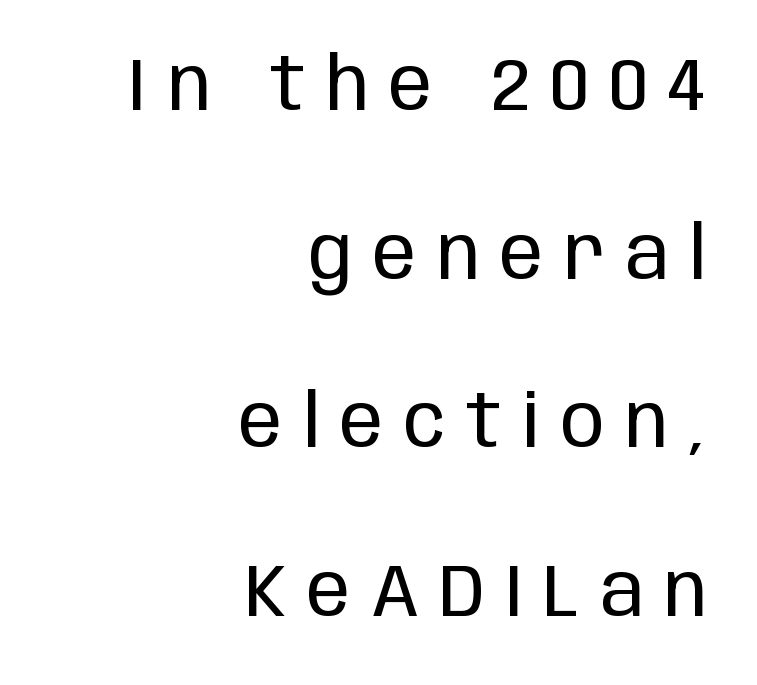
Which margin do the lines hug? The right one — the left edge is uneven. Note: no serifs on the glyphs. Is there much room between lines? Yes — plenty of vertical air separates them. Bold? No — there's no thickening of the strokes. Varying glyph widths throughout — classic text-font behaviour.
